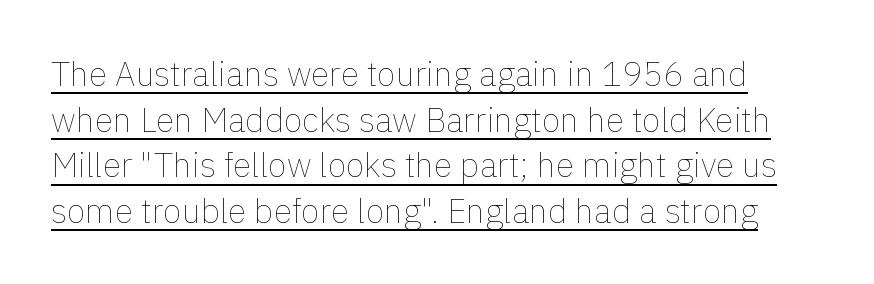
Q: Is the text bold? A: No.
Q: Is the text italic (slanted)? A: No, it is upright.
Q: Is the text underlined? A: Yes.
Q: Is the spacing between letters normal or unusually wide? A: Normal.
Q: Is the spacing between lines tight, normal or loose? A: Normal.
Q: Width (condensed, normal, or wide)? A: Normal.
Q: x-height? A: Medium.
Q: Monospaced? A: No.
